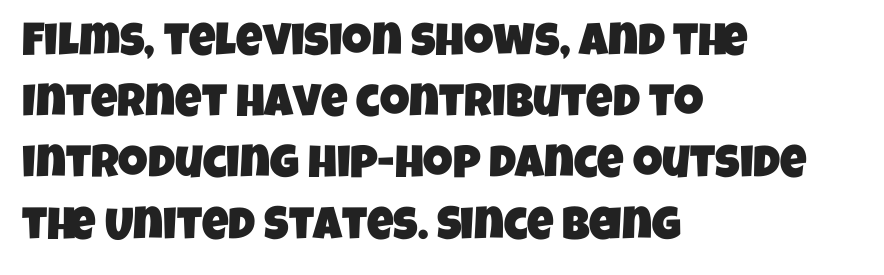
{"serif": "no", "width": "condensed", "stroke_contrast": "low", "x_height": "large", "monospaced": "no", "underline": "no", "align": "left", "line_spacing": "normal", "line_spacing_ratio": 1.33, "letter_spacing": "normal", "letter_spacing_em": 0.0, "glyph_px": 46}
